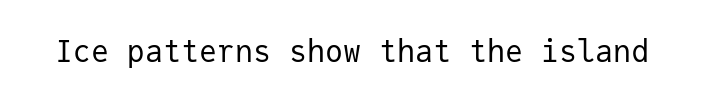
Q: Is the text bold? A: No.
Q: Is the text italic (slanted)? A: No, it is upright.
Q: Is the typeface a serif or a sans-serif typeface? A: Sans-serif.
Q: Is the text underlined? A: No.
Q: Is the spacing between letters normal or unusually wide? A: Normal.
Q: Width (condensed, normal, or wide)? A: Normal.
Q: Stroke contrast? A: Low.
Q: x-height? A: Medium.
Q: Monospaced? A: Yes.
